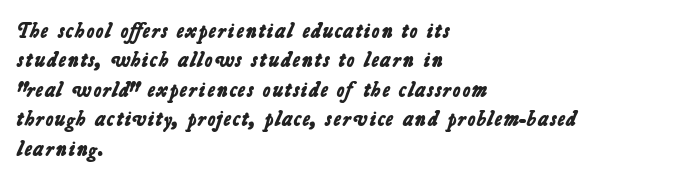
Q: Is the text bold? A: Yes.
Q: Is the text underlined? A: No.
Q: How is the paragraph aligned? A: Left-aligned.
Q: Is the spacing between letters normal or unusually wide? A: Normal.
Q: Is the spacing between lines tight, normal or loose? A: Normal.
